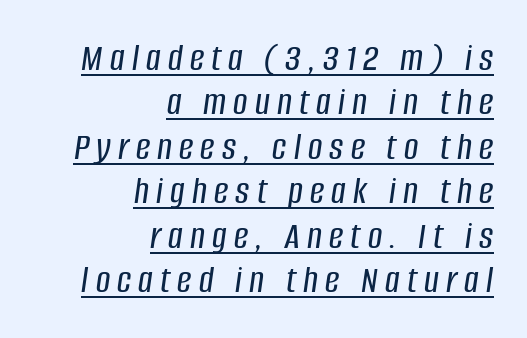
{"italic": "yes", "lean": "right", "slant_degrees": 8, "width": "condensed", "stroke_contrast": "low", "x_height": "large", "monospaced": "no", "underline": "yes", "align": "right", "line_spacing": "tight", "line_spacing_ratio": 1.11, "glyph_px": 40}
